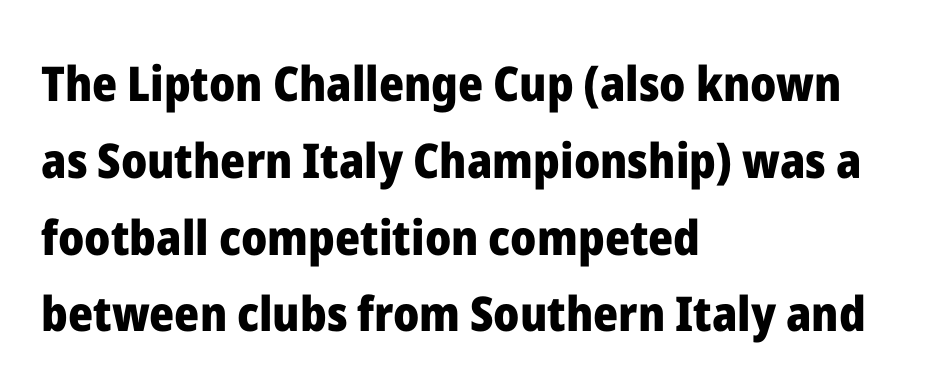
The passage shown has conventional tracking throughout. Is there any slant? The stems are plumb. The passage is arranged the way most books set body copy — flush left. Lines of text with bare space underneath. Note the varied advance widths — an 'i' is clearly narrower than an 'm'. These lines are composed in type without serifs.
